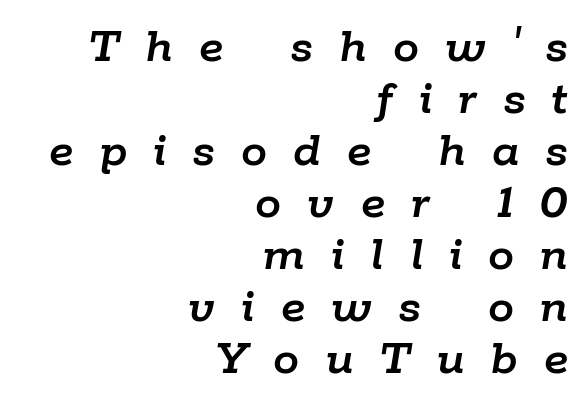
The words here are not underlined. Here the designer chose a conventional face with non-uniform glyph widths. Summary of vertical rhythm: compact, with narrow interline spacing. The horizontal fit of the characters is loose and conspicuously gappy. The specimen reads as italic at a glance.
